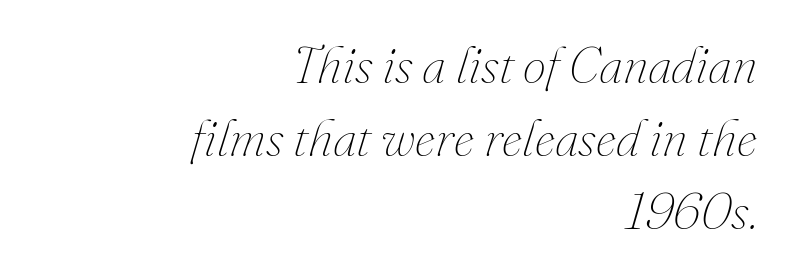
Q: Is the text bold? A: No.
Q: Is the text italic (slanted)? A: Yes, it leans right by about 16 degrees.
Q: Is the text underlined? A: No.
Q: How is the paragraph aligned? A: Right-aligned.
Q: Is the spacing between letters normal or unusually wide? A: Normal.
Q: Is the spacing between lines tight, normal or loose? A: Normal.
Q: Width (condensed, normal, or wide)? A: Normal.
Q: Stroke contrast? A: Medium.
Q: x-height? A: Small.
Q: Monospaced? A: No.
